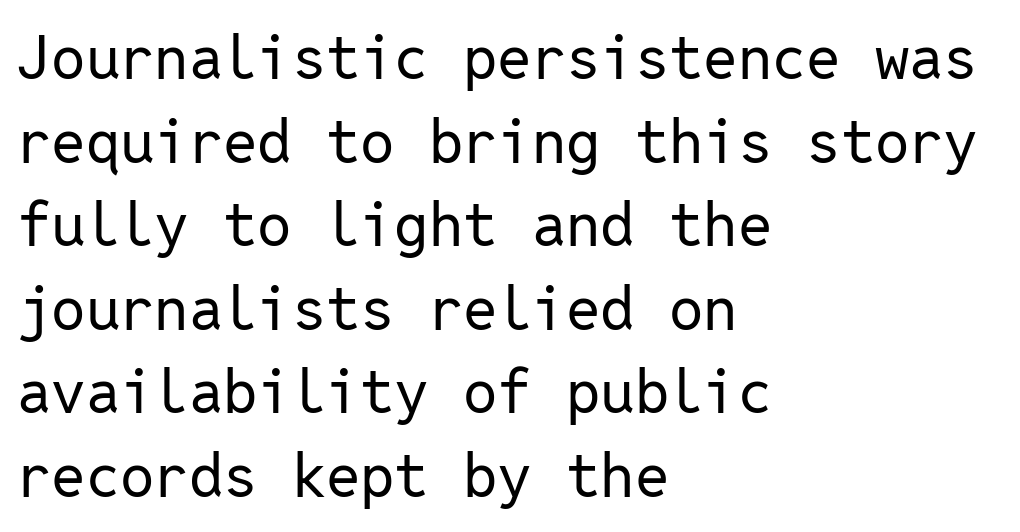
{"serif": "no", "italic": "no", "bold": "no", "weight": "regular", "width": "normal", "stroke_contrast": "low", "x_height": "medium", "monospaced": "yes", "underline": "no", "align": "left", "line_spacing": "normal", "line_spacing_ratio": 1.37, "letter_spacing": "normal", "letter_spacing_em": 0.0, "glyph_px": 61}
